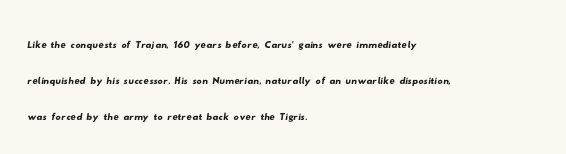
{"underline": "no", "align": "left", "line_spacing": "normal", "line_spacing_ratio": 1.39, "letter_spacing": "normal", "letter_spacing_em": 0.0, "glyph_px": 26}
